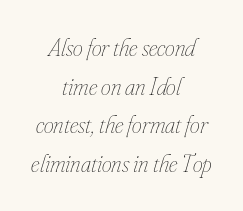
{"italic": "yes", "lean": "right", "slant_degrees": 16, "bold": "no", "underline": "no", "align": "center", "line_spacing": "normal", "line_spacing_ratio": 1.55, "letter_spacing": "normal", "letter_spacing_em": 0.0, "glyph_px": 25}
